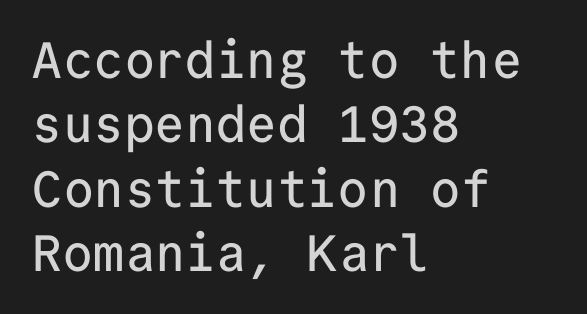
Q: Is the text italic (slanted)? A: No, it is upright.
Q: Is the typeface a serif or a sans-serif typeface? A: Sans-serif.
Q: Is the text underlined? A: No.
Q: How is the paragraph aligned? A: Left-aligned.
Q: Is the spacing between letters normal or unusually wide? A: Normal.
Q: Is the spacing between lines tight, normal or loose? A: Normal.
Q: Width (condensed, normal, or wide)? A: Normal.
Q: Stroke contrast? A: Low.
Q: x-height? A: Medium.
Q: Monospaced? A: Yes.
